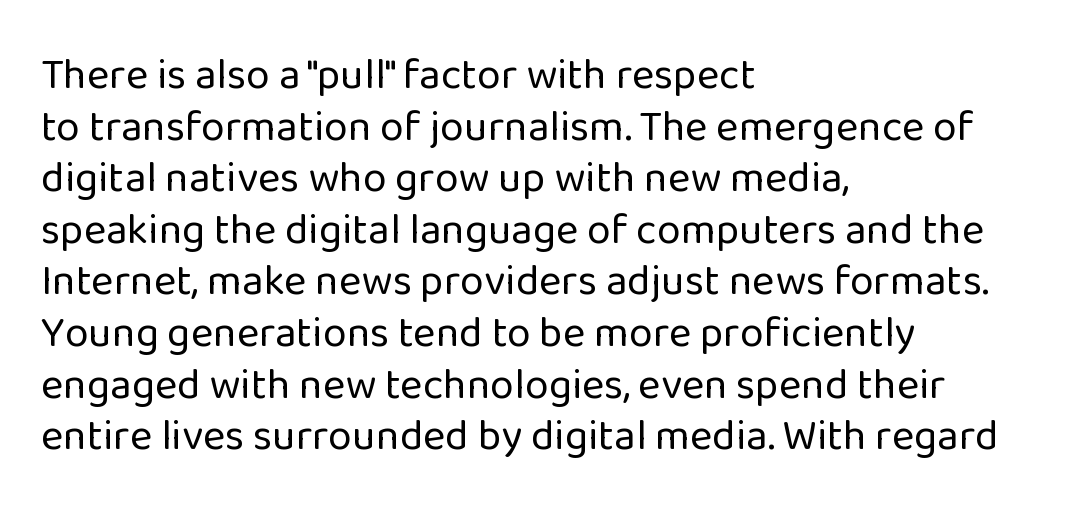
Q: Is the text bold? A: No.
Q: Is the text italic (slanted)? A: No, it is upright.
Q: Is the typeface a serif or a sans-serif typeface? A: Sans-serif.
Q: Is the text underlined? A: No.
Q: How is the paragraph aligned? A: Left-aligned.
Q: Is the spacing between letters normal or unusually wide? A: Normal.
Q: Width (condensed, normal, or wide)? A: Normal.
Q: Stroke contrast? A: Low.
Q: x-height? A: Medium.
Q: Monospaced? A: No.
